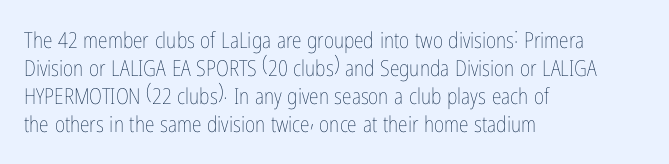
Q: Is the text bold? A: No.
Q: Is the text italic (slanted)? A: No, it is upright.
Q: Is the text underlined? A: No.
Q: How is the paragraph aligned? A: Left-aligned.
Q: Is the spacing between letters normal or unusually wide? A: Normal.
Q: Is the spacing between lines tight, normal or loose? A: Normal.
